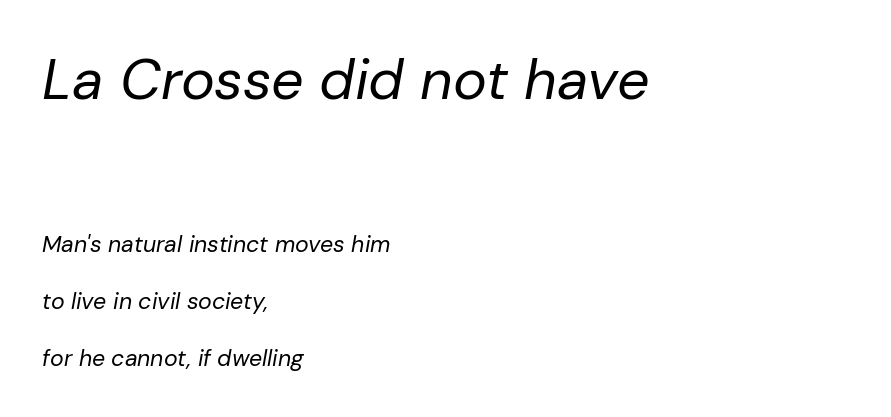
The image shows 57 px regular-weight type, italic (leaning right); set left-aligned, loose line spacing (2.48x), normal letter spacing, not underlined; the first (top) block is 2.48x larger; low stroke contrast and a medium x-height.
